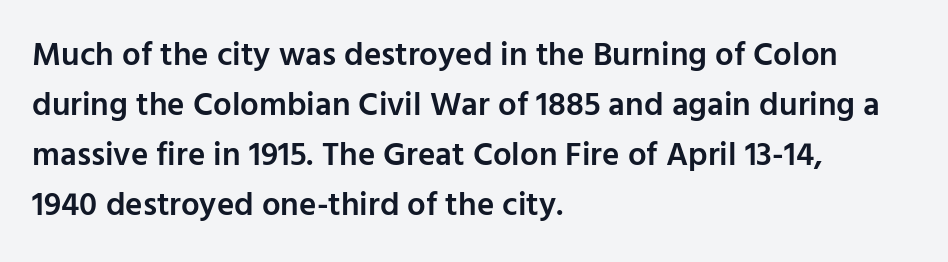
The image shows 33 px semibold sans-serif type, upright; set left-aligned, normal line spacing (1.52x), normal letter spacing, not underlined; low stroke contrast and a medium x-height.
